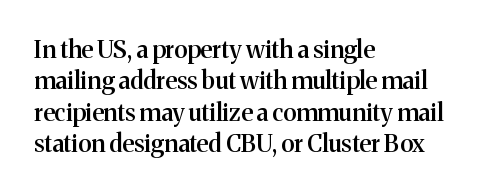
Q: Is the text bold? A: Semi-bold.
Q: Is the text italic (slanted)? A: No, it is upright.
Q: Is the text underlined? A: No.
Q: How is the paragraph aligned? A: Left-aligned.
Q: Is the spacing between letters normal or unusually wide? A: Normal.
Q: Is the spacing between lines tight, normal or loose? A: Normal.
